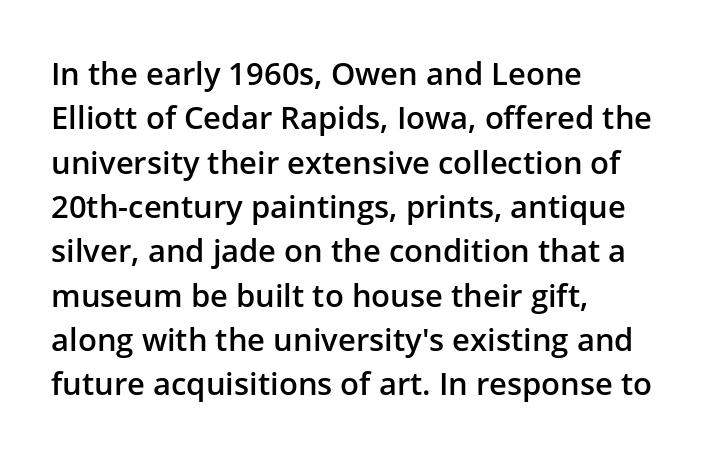
The image shows 31 px semibold sans-serif type, upright; set left-aligned, normal line spacing (1.43x), normal letter spacing, not underlined; low stroke contrast and a medium x-height.
